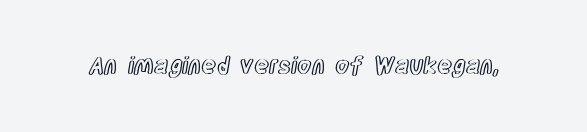
{"underline": "no", "letter_spacing": "normal", "letter_spacing_em": 0.0, "glyph_px": 23}
